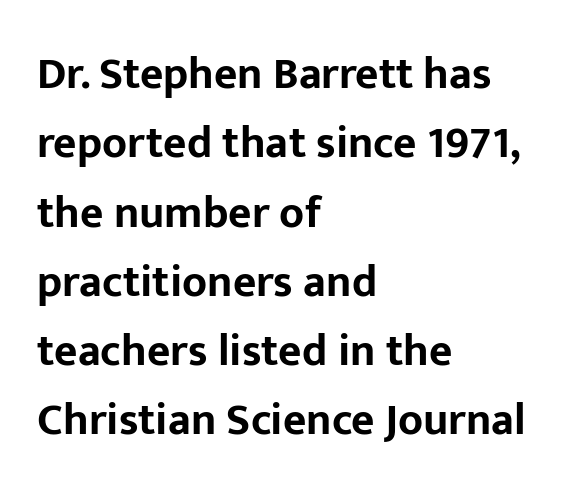
These words are printed bold, with thick strokes throughout. Successive baselines arrive at the customary interval. You can tell it's not italic because the verticals are truly vertical. Unlike a traditional serif, this face leaves its strokes unadorned.
